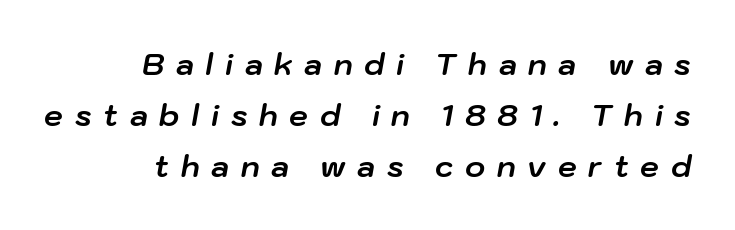
{"italic": "yes", "lean": "right", "slant_degrees": 10, "bold": "yes", "weight": "bold", "width": "normal", "stroke_contrast": "low", "x_height": "medium", "monospaced": "no", "underline": "no", "align": "right", "line_spacing": "normal", "line_spacing_ratio": 1.7, "letter_spacing": "wide", "letter_spacing_em": 0.39, "glyph_px": 30}
